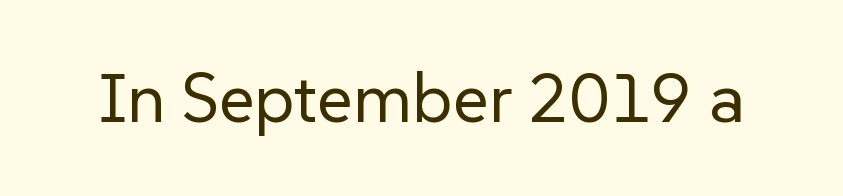
{"serif": "no", "italic": "no", "bold": "no", "weight": "regular", "width": "normal", "stroke_contrast": "low", "x_height": "medium", "monospaced": "no", "underline": "no", "letter_spacing": "normal", "letter_spacing_em": 0.0, "glyph_px": 69}
